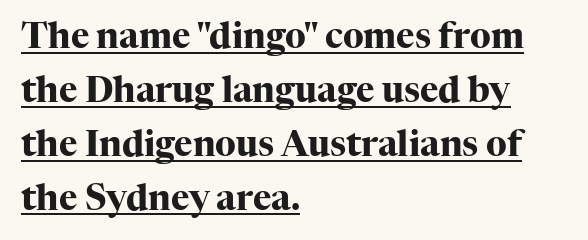
Q: Is the text bold? A: Yes.
Q: Is the text italic (slanted)? A: No, it is upright.
Q: Is the typeface a serif or a sans-serif typeface? A: Serif.
Q: Is the text underlined? A: Yes.
Q: How is the paragraph aligned? A: Left-aligned.
Q: Is the spacing between letters normal or unusually wide? A: Normal.
Q: Is the spacing between lines tight, normal or loose? A: Normal.
Q: Width (condensed, normal, or wide)? A: Normal.
Q: Stroke contrast? A: High.
Q: x-height? A: Medium.
Q: Monospaced? A: No.
